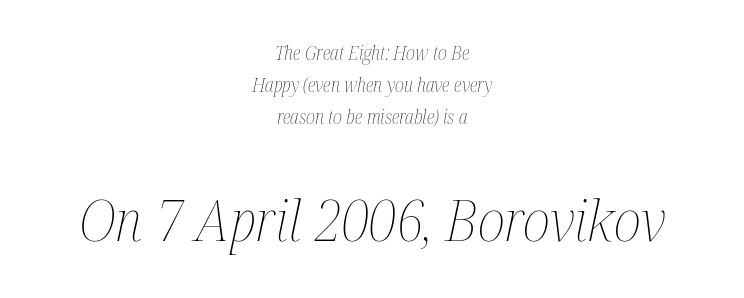
The image shows 57 px thin, condensed type, italic (leaning right); set centered, normal line spacing (1.68x), normal letter spacing, not underlined; the second (bottom) block is 3.0x larger; medium stroke contrast and a medium x-height.
